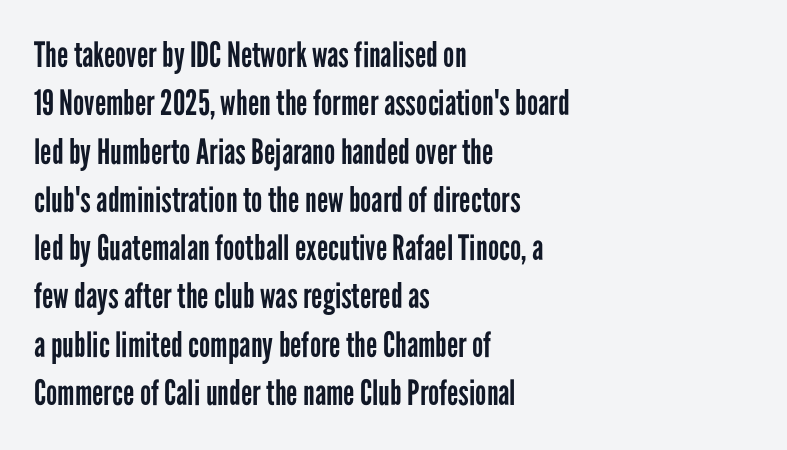
Q: Is the text bold? A: No.
Q: Is the text italic (slanted)? A: No, it is upright.
Q: Is the typeface a serif or a sans-serif typeface? A: Sans-serif.
Q: Is the text underlined? A: No.
Q: How is the paragraph aligned? A: Left-aligned.
Q: Is the spacing between letters normal or unusually wide? A: Normal.
Q: Is the spacing between lines tight, normal or loose? A: Normal.
Q: Width (condensed, normal, or wide)? A: Condensed.
Q: Stroke contrast? A: Low.
Q: x-height? A: Medium.
Q: Monospaced? A: No.
